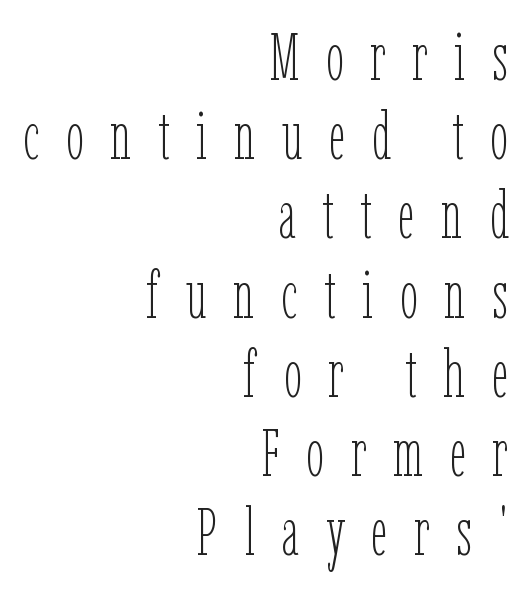
{"italic": "no", "bold": "no", "weight": "thin", "width": "condensed", "stroke_contrast": "low", "x_height": "medium", "monospaced": "no", "underline": "no", "align": "right", "line_spacing_ratio": 1.2, "letter_spacing": "wide", "letter_spacing_em": 0.4, "glyph_px": 66}
